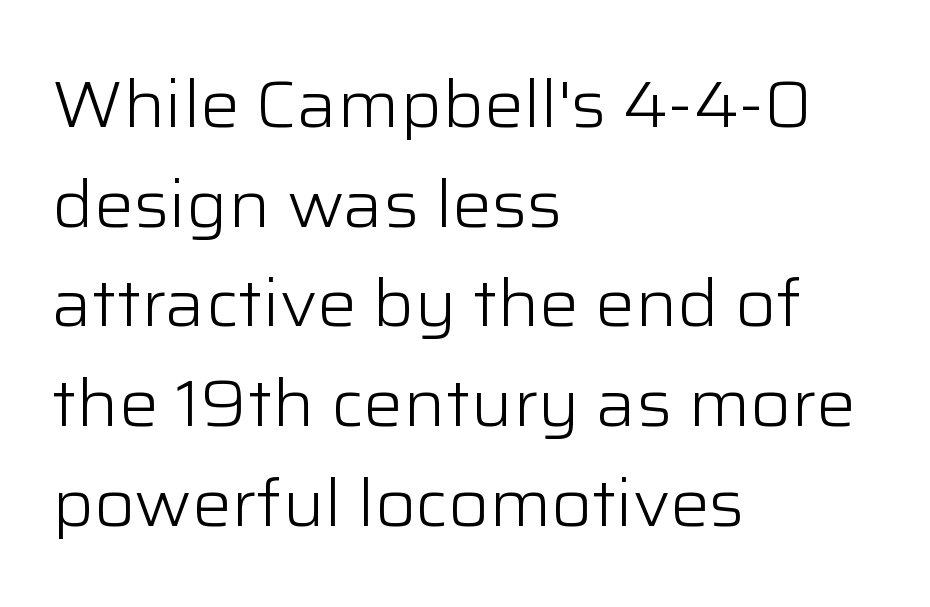
The image shows 66 px light sans-serif type, upright; set left-aligned, normal line spacing (1.51x), normal letter spacing, not underlined; low stroke contrast and a medium x-height.
